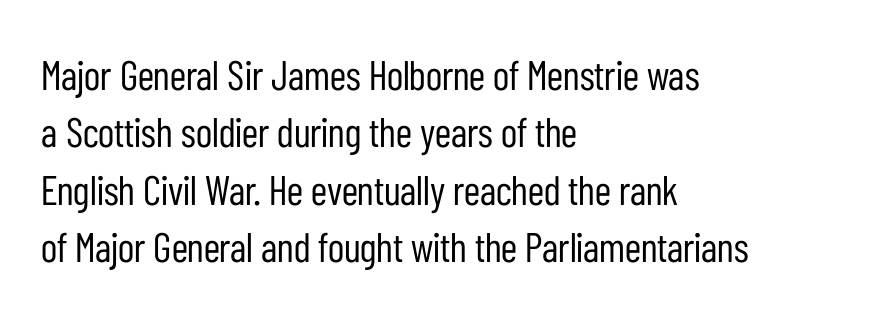
{"serif": "no", "italic": "no", "bold": "no", "weight": "regular", "width": "condensed", "stroke_contrast": "low", "x_height": "medium", "monospaced": "no", "underline": "no", "align": "left", "line_spacing": "normal", "line_spacing_ratio": 1.4, "letter_spacing": "normal", "letter_spacing_em": 0.0, "glyph_px": 41}
